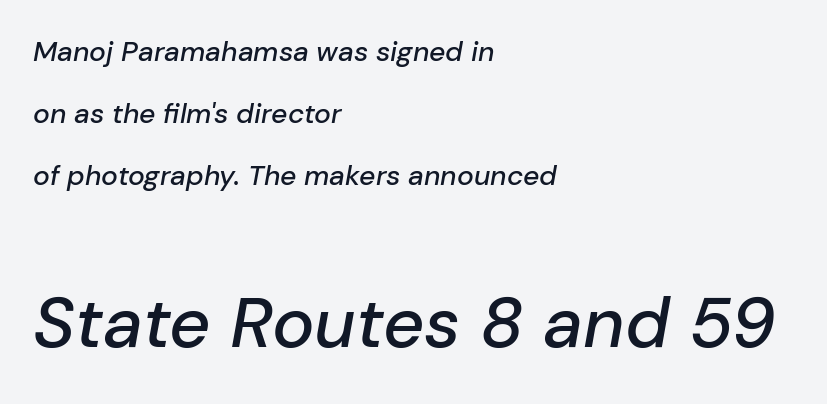
The image shows 71 px text type, italic (leaning right); set left-aligned, loose line spacing (2.22x), normal letter spacing, not underlined; the second (bottom) block is 2.54x larger; low stroke contrast and a medium x-height.
